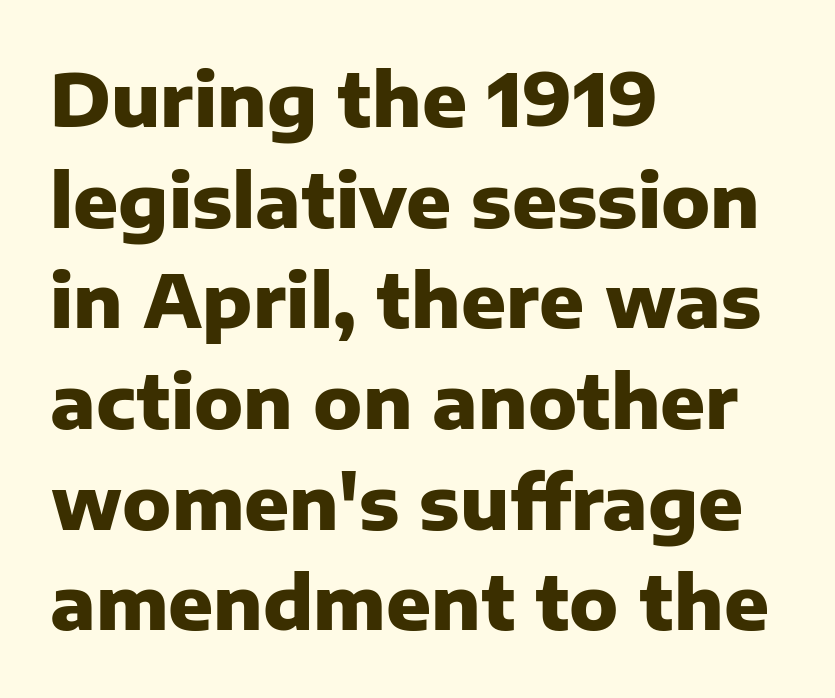
Q: Is the text bold? A: Yes.
Q: Is the text italic (slanted)? A: No, it is upright.
Q: Is the typeface a serif or a sans-serif typeface? A: Sans-serif.
Q: Is the text underlined? A: No.
Q: How is the paragraph aligned? A: Left-aligned.
Q: Is the spacing between letters normal or unusually wide? A: Normal.
Q: Is the spacing between lines tight, normal or loose? A: Normal.
Q: Width (condensed, normal, or wide)? A: Normal.
Q: Stroke contrast? A: Low.
Q: x-height? A: Medium.
Q: Monospaced? A: No.
